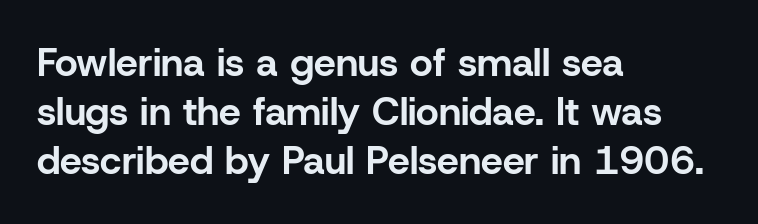
The image shows 39 px bold sans-serif type, upright; set left-aligned, normal line spacing (1.26x), normal letter spacing, not underlined; low stroke contrast and a medium x-height.
